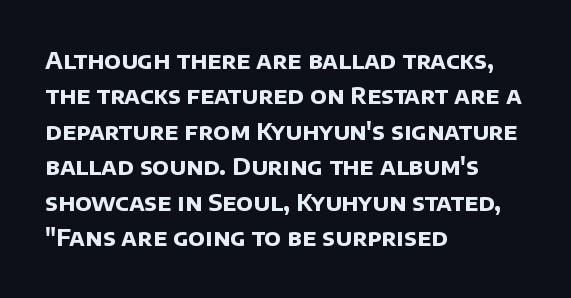
Q: Is the text bold? A: Yes.
Q: Is the text underlined? A: No.
Q: How is the paragraph aligned? A: Left-aligned.
Q: Is the spacing between letters normal or unusually wide? A: Normal.
Q: Is the spacing between lines tight, normal or loose? A: Normal.
